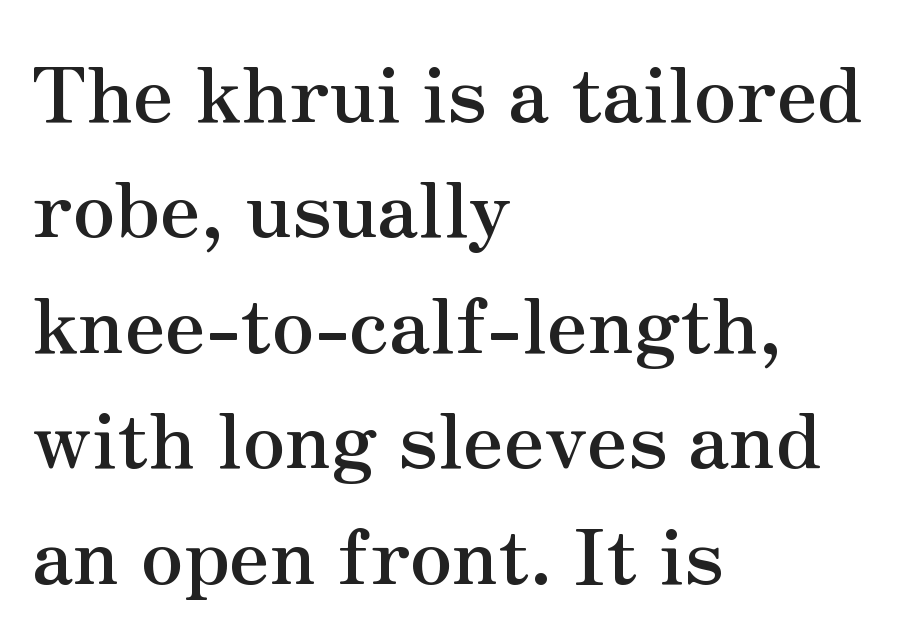
Q: Is the text bold? A: Yes.
Q: Is the text italic (slanted)? A: No, it is upright.
Q: Is the typeface a serif or a sans-serif typeface? A: Serif.
Q: Is the text underlined? A: No.
Q: How is the paragraph aligned? A: Left-aligned.
Q: Is the spacing between letters normal or unusually wide? A: Normal.
Q: Is the spacing between lines tight, normal or loose? A: Normal.
Q: Width (condensed, normal, or wide)? A: Normal.
Q: Stroke contrast? A: Medium.
Q: x-height? A: Small.
Q: Monospaced? A: No.
